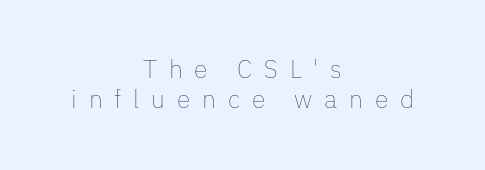
{"italic": "no", "bold": "no", "underline": "no", "align": "center", "line_spacing_ratio": 1.21, "letter_spacing": "wide", "letter_spacing_em": 0.47, "glyph_px": 25}
